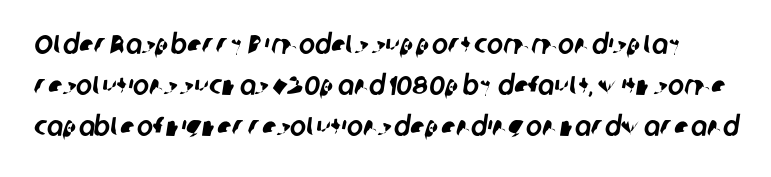
The tracking reads as untouched default to a designer's eye. The string is rendered with underlining switched off. The lines sit at an ordinary, default distance from one another.
